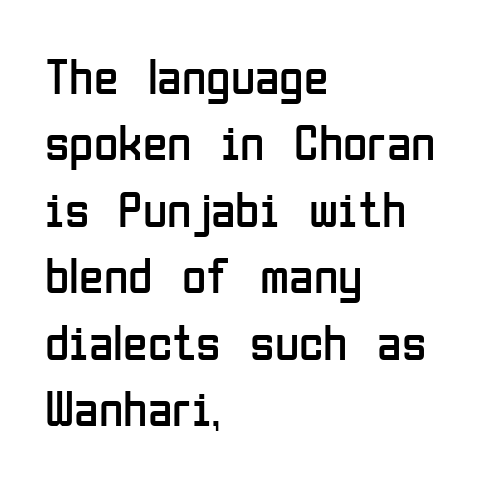
Q: Is the text bold? A: No.
Q: Is the text italic (slanted)? A: No, it is upright.
Q: Is the typeface a serif or a sans-serif typeface? A: Sans-serif.
Q: Is the text underlined? A: No.
Q: How is the paragraph aligned? A: Left-aligned.
Q: Is the spacing between letters normal or unusually wide? A: Normal.
Q: Is the spacing between lines tight, normal or loose? A: Normal.
Q: Width (condensed, normal, or wide)? A: Condensed.
Q: Stroke contrast? A: Low.
Q: x-height? A: Medium.
Q: Monospaced? A: No.
